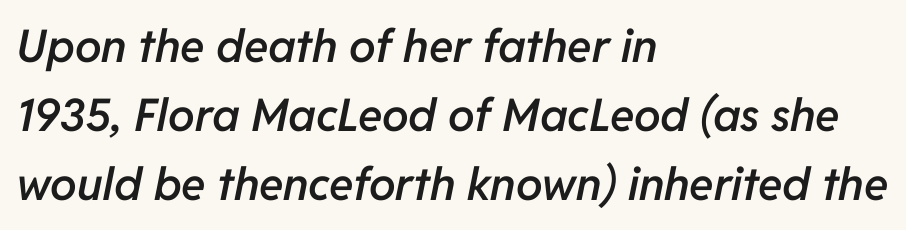
Q: Is the text bold? A: Semi-bold.
Q: Is the text italic (slanted)? A: Yes, it leans right by about 11 degrees.
Q: Is the text underlined? A: No.
Q: How is the paragraph aligned? A: Left-aligned.
Q: Is the spacing between letters normal or unusually wide? A: Normal.
Q: Is the spacing between lines tight, normal or loose? A: Normal.
Q: Width (condensed, normal, or wide)? A: Normal.
Q: Stroke contrast? A: Low.
Q: x-height? A: Medium.
Q: Monospaced? A: No.
